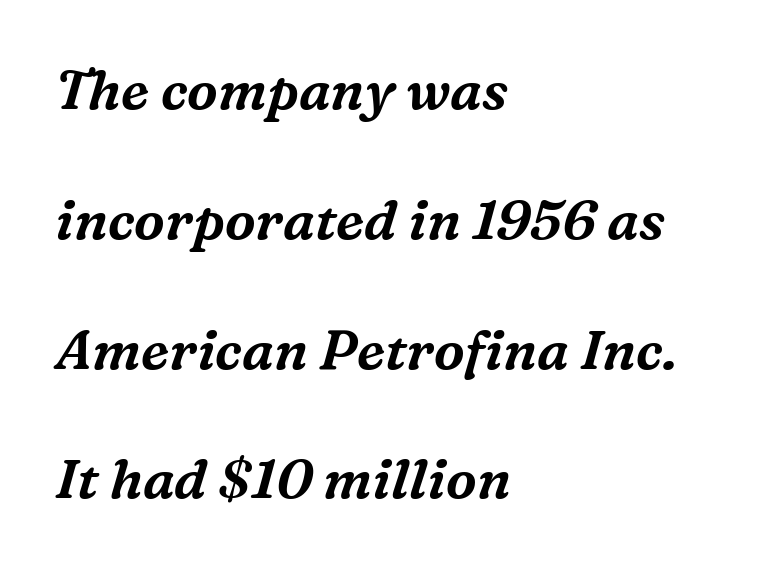
Q: Is the text italic (slanted)? A: Yes, it leans right by about 16 degrees.
Q: Is the typeface a serif or a sans-serif typeface? A: Serif.
Q: Is the text underlined? A: No.
Q: How is the paragraph aligned? A: Left-aligned.
Q: Is the spacing between letters normal or unusually wide? A: Normal.
Q: Is the spacing between lines tight, normal or loose? A: Loose.
Q: Width (condensed, normal, or wide)? A: Normal.
Q: Stroke contrast? A: Medium.
Q: x-height? A: Medium.
Q: Monospaced? A: No.
